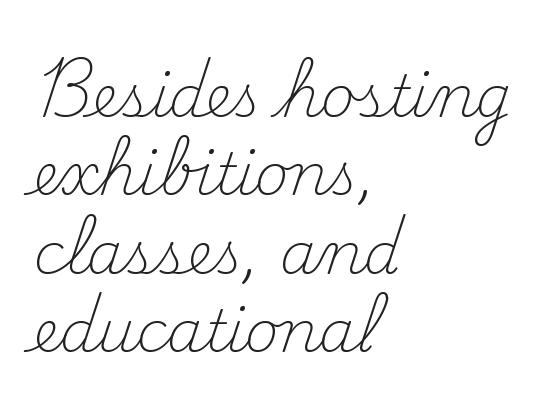
The letters advance in unequal steps, a hallmark of proportional type. The type family on display is of the serif kind. The passage is arranged the way most books set body copy — flush left.
